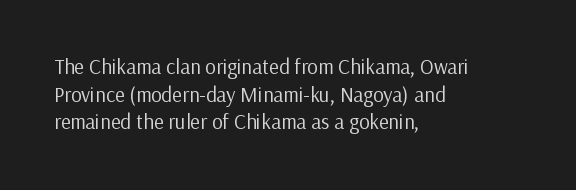
Q: Is the text bold? A: No.
Q: Is the text italic (slanted)? A: No, it is upright.
Q: Is the text underlined? A: No.
Q: How is the paragraph aligned? A: Left-aligned.
Q: Is the spacing between letters normal or unusually wide? A: Normal.
Q: Is the spacing between lines tight, normal or loose? A: Normal.
